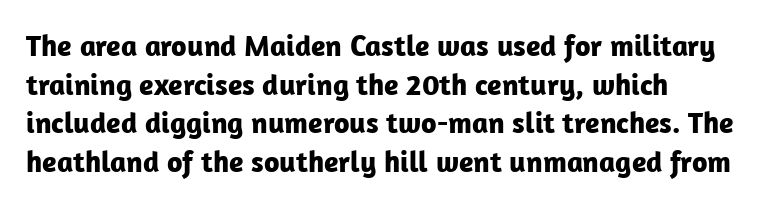
The rows are spaced the way most documents space them. Character widths vary here, with narrow letters taking less room than wide ones. Italic: no, the glyphs are upright roman. The passage shown has conventional tracking throughout.
